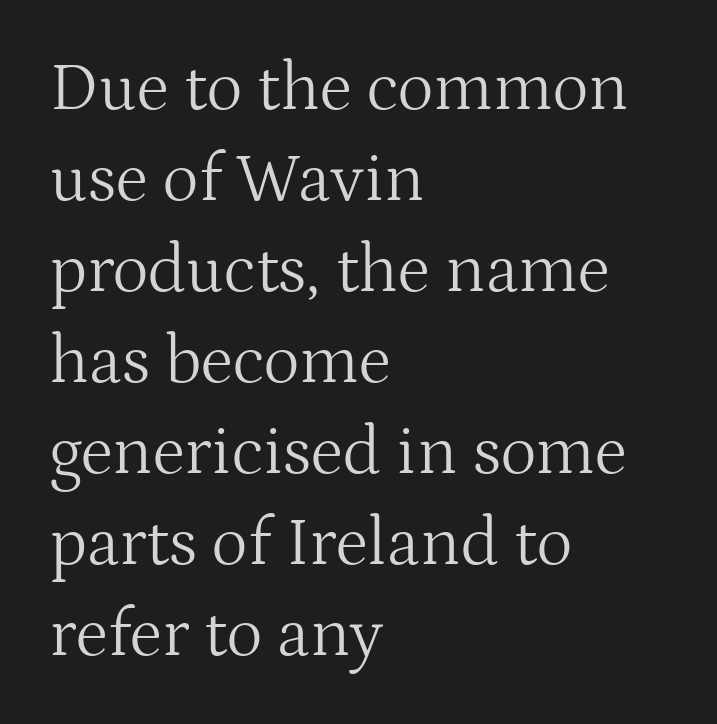
Unlike a clean sans, this face finishes its strokes with serifs. Italic? Not at all — the glyphs are vertical. The horizontal fit of the characters is conventional and even. The leading is moderate, giving the passage an even texture. Check the space under the baseline: it is left empty. Stems here are at most as thick as an everyday book face.
